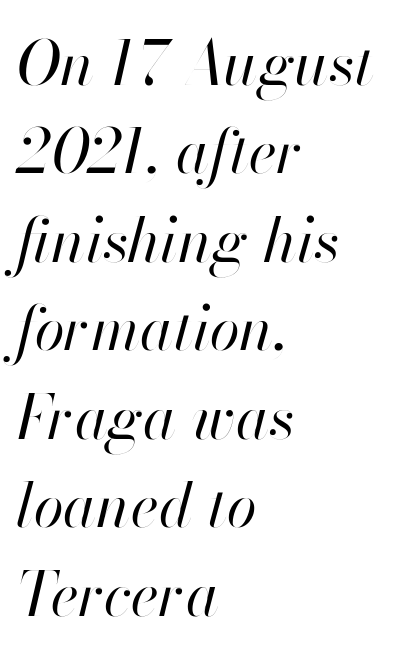
Every character sits at an angle, as italics do. A quiet, ordinary-to-light weight characterises the typeface. Standard letterfit; no display-style spreading of the glyphs. The paragraph has a hard left edge and a soft right edge. Each letter keeps its own natural width here, so spacing adapts to shape. Quick note: interline space is typical.
